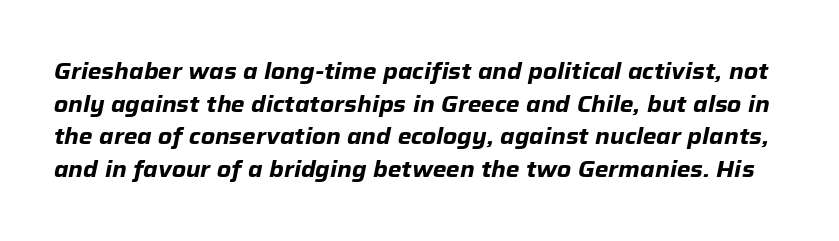
{"italic": "yes", "lean": "right", "slant_degrees": 12, "bold": "yes", "underline": "no", "line_spacing": "normal", "line_spacing_ratio": 1.48, "letter_spacing": "normal", "letter_spacing_em": 0.0, "glyph_px": 22}
